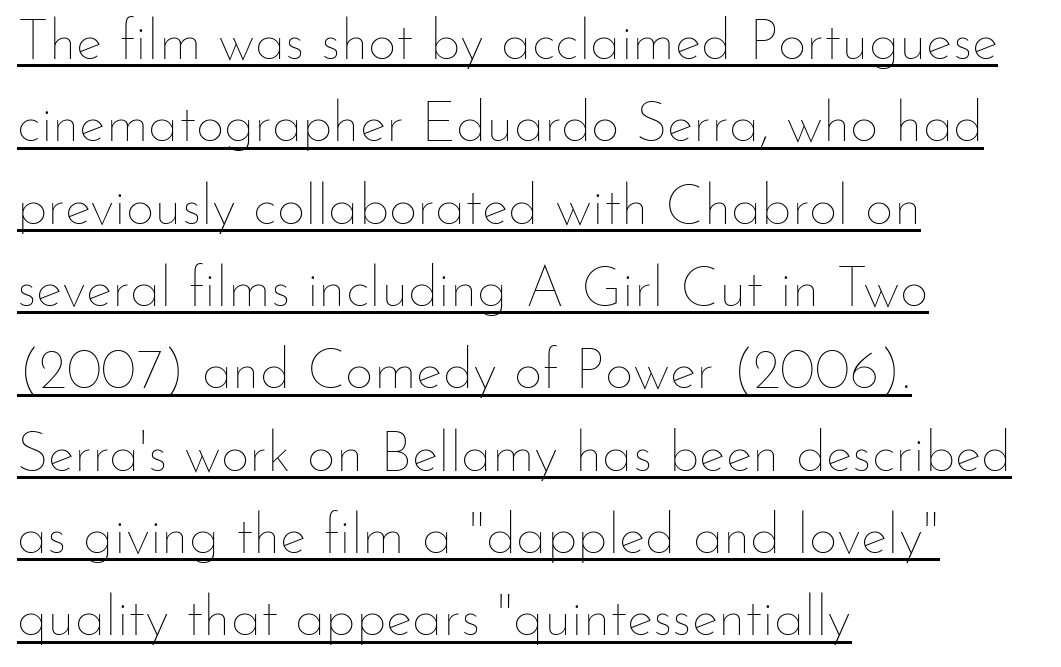
{"italic": "no", "bold": "no", "weight": "thin", "width": "normal", "stroke_contrast": "low", "x_height": "small", "monospaced": "no", "underline": "yes", "align": "left", "line_spacing": "normal", "line_spacing_ratio": 1.47, "letter_spacing": "normal", "letter_spacing_em": 0.0, "glyph_px": 56}
